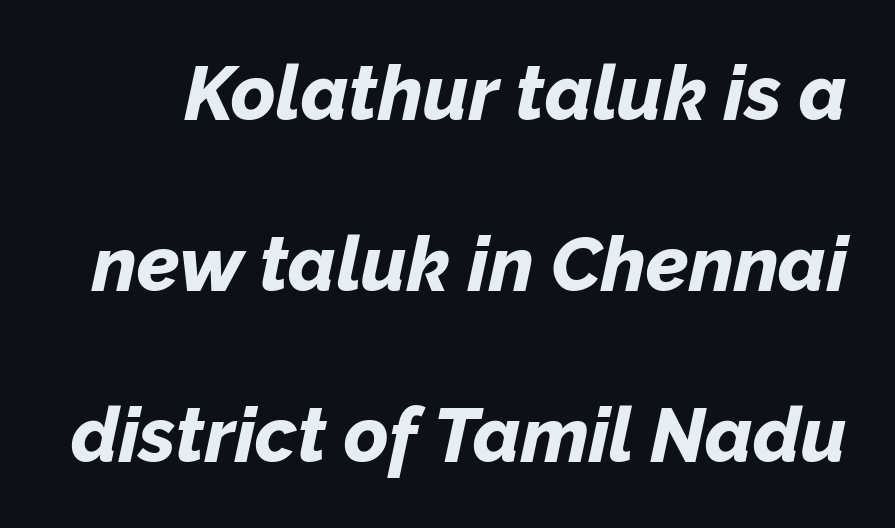
The image shows 76 px bold type, italic (leaning right); set loose line spacing (2.25x), normal letter spacing, not underlined; low stroke contrast and a medium x-height.
